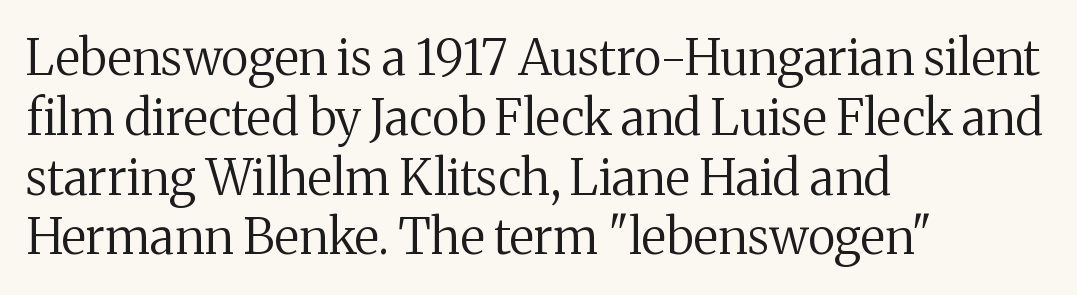
The image shows 49 px regular-weight serif type, upright; set left-aligned, line spacing 1.22x, normal letter spacing, not underlined; medium stroke contrast and a medium x-height.
